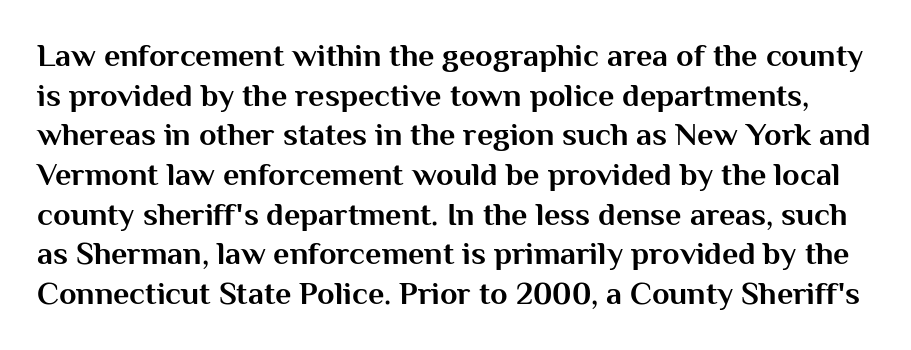
{"serif": "no", "italic": "no", "bold": "yes", "weight": "bold", "width": "normal", "stroke_contrast": "medium", "x_height": "medium", "monospaced": "no", "underline": "no", "line_spacing_ratio": 1.24, "letter_spacing": "normal", "letter_spacing_em": 0.0, "glyph_px": 32}
